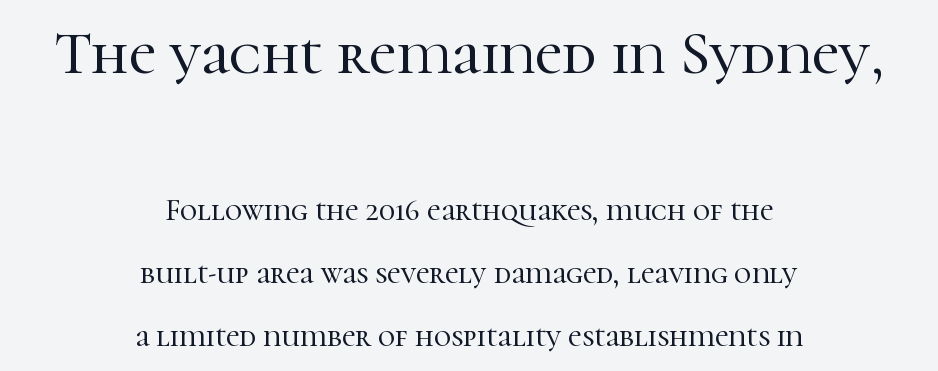
The image shows 61 px serif type, upright; set centered, loose line spacing (2.09x), normal letter spacing, not underlined; the first (top) block is 2.03x larger; high stroke contrast and a medium x-height.
